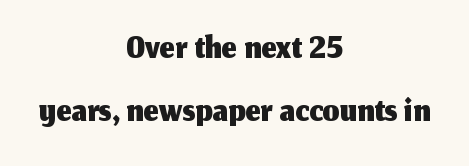
The rag falls on both sides of this text block equally. This sample has the flowing, uneven cadence of proportional lettering. The letterforms sit shoulder to shoulder at normal distance. Nope, not italic — everything's standing straight. Check the space under the baseline: it is left empty. What kind of face is this? One without serifs — a sans.
